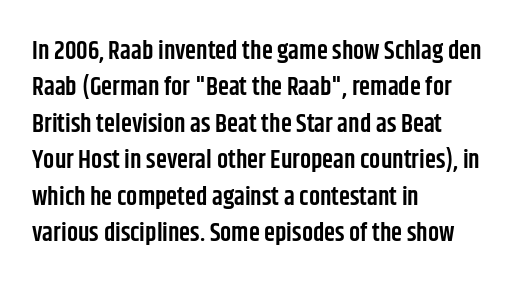
{"italic": "no", "bold": "semi", "underline": "no", "align": "left", "line_spacing": "normal", "line_spacing_ratio": 1.46, "letter_spacing": "normal", "letter_spacing_em": 0.0, "glyph_px": 25}
